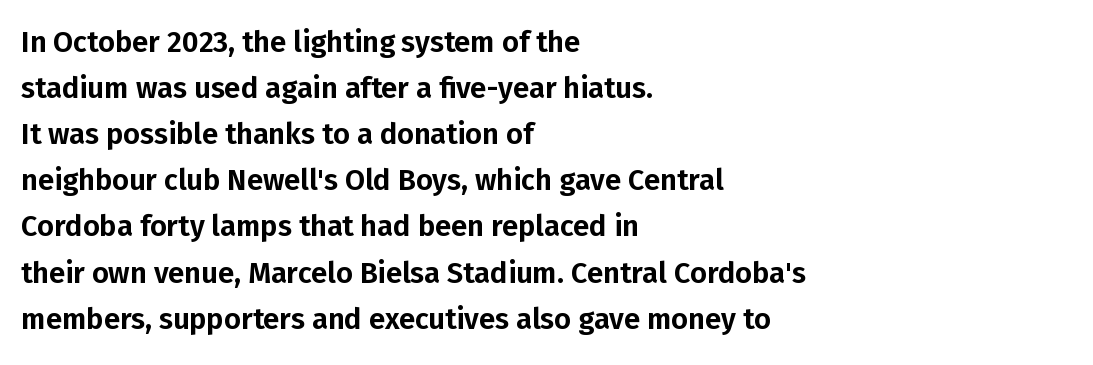
Q: Is the text italic (slanted)? A: No, it is upright.
Q: Is the typeface a serif or a sans-serif typeface? A: Sans-serif.
Q: Is the text underlined? A: No.
Q: How is the paragraph aligned? A: Left-aligned.
Q: Is the spacing between letters normal or unusually wide? A: Normal.
Q: Is the spacing between lines tight, normal or loose? A: Normal.
Q: Width (condensed, normal, or wide)? A: Normal.
Q: Stroke contrast? A: Low.
Q: x-height? A: Medium.
Q: Monospaced? A: No.
